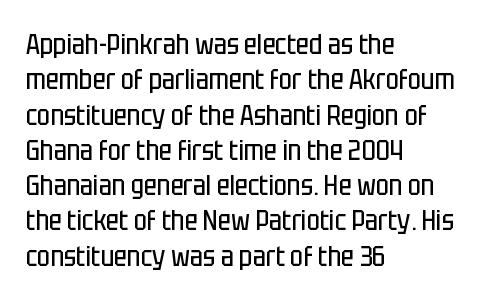
Q: Is the text bold? A: No.
Q: Is the text italic (slanted)? A: No, it is upright.
Q: Is the typeface a serif or a sans-serif typeface? A: Sans-serif.
Q: Is the text underlined? A: No.
Q: How is the paragraph aligned? A: Left-aligned.
Q: Is the spacing between letters normal or unusually wide? A: Normal.
Q: Is the spacing between lines tight, normal or loose? A: Normal.
Q: Width (condensed, normal, or wide)? A: Condensed.
Q: Stroke contrast? A: Low.
Q: x-height? A: Large.
Q: Monospaced? A: No.
